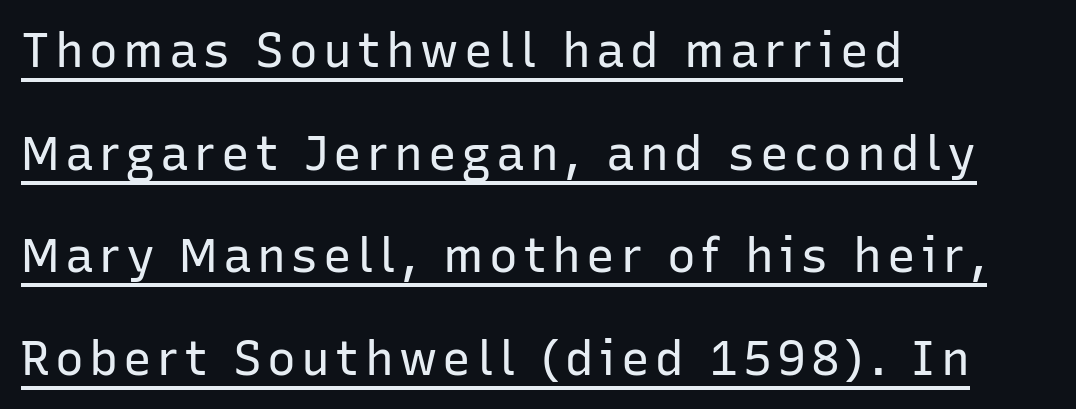
{"serif": "no", "italic": "no", "bold": "no", "weight": "regular", "width": "normal", "stroke_contrast": "low", "x_height": "medium", "monospaced": "no", "underline": "yes", "align": "left", "line_spacing": "loose", "line_spacing_ratio": 2.14, "glyph_px": 48}
